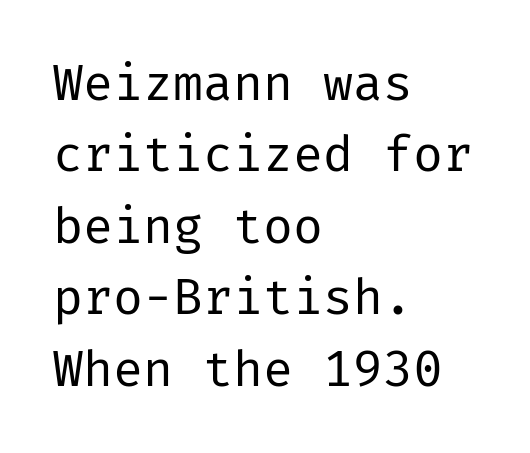
Q: Is the text bold? A: No.
Q: Is the text italic (slanted)? A: No, it is upright.
Q: Is the typeface a serif or a sans-serif typeface? A: Sans-serif.
Q: Is the text underlined? A: No.
Q: How is the paragraph aligned? A: Left-aligned.
Q: Is the spacing between letters normal or unusually wide? A: Normal.
Q: Is the spacing between lines tight, normal or loose? A: Normal.
Q: Width (condensed, normal, or wide)? A: Normal.
Q: Stroke contrast? A: Low.
Q: x-height? A: Medium.
